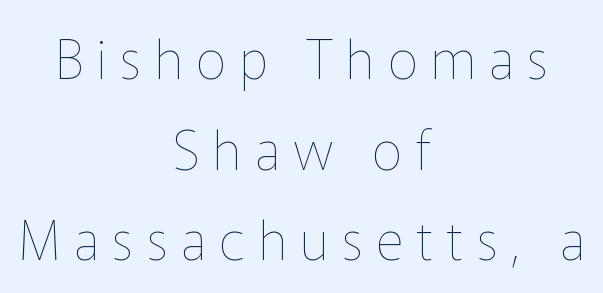
Does the copy run flush right? No — it is centered line by line. The font sits on the lighter half of the weight spectrum, regular included. Looks like regular typesetting: each glyph gets only the width it needs. Every character sits straight up, as roman type does.
